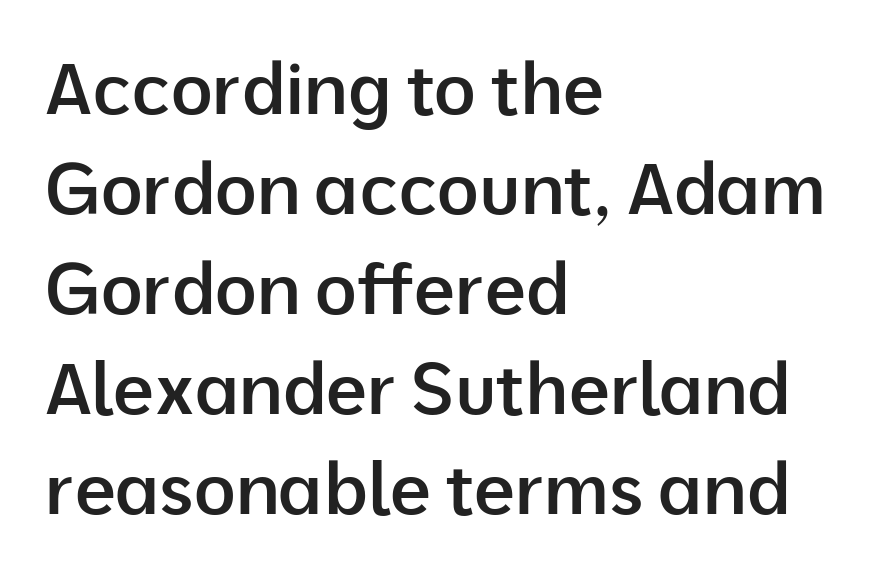
Notice the strokes are somewhat thickened but not fully heavy: this is a semibold. Observe the absence of serifs on each vertical stroke in this sample. Alignment: flush left. Character widths vary here, with narrow letters taking less room than wide ones. Short note: letters normally spaced.
